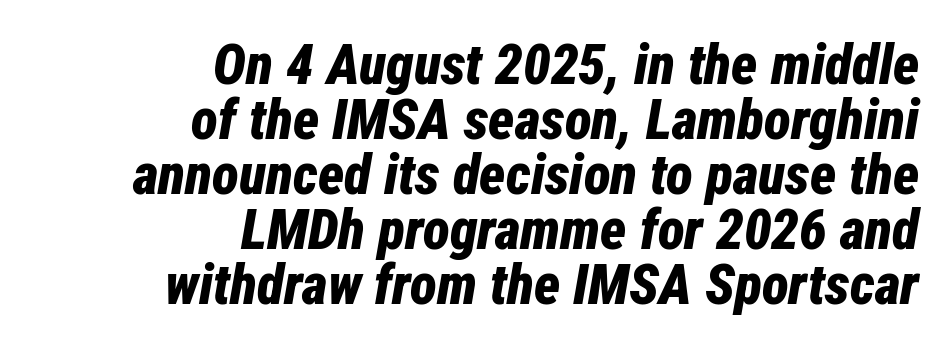
Q: Is the text bold? A: Yes.
Q: Is the text italic (slanted)? A: Yes, it leans right by about 12 degrees.
Q: Is the text underlined? A: No.
Q: How is the paragraph aligned? A: Right-aligned.
Q: Is the spacing between letters normal or unusually wide? A: Normal.
Q: Is the spacing between lines tight, normal or loose? A: Tight.
Q: Width (condensed, normal, or wide)? A: Condensed.
Q: Stroke contrast? A: Low.
Q: x-height? A: Medium.
Q: Monospaced? A: No.
